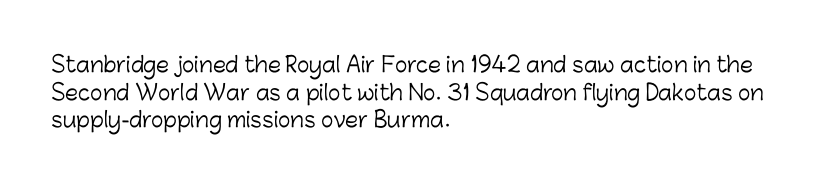
The image shows 21 px text type, upright; set left-aligned, normal line spacing (1.31x), normal letter spacing, not underlined.
